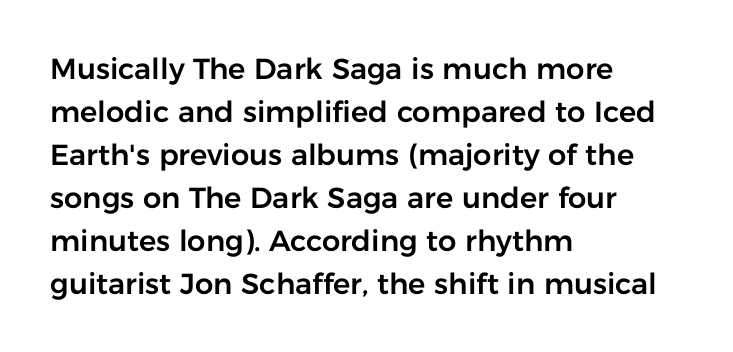
Nope, no serifs anywhere on these letters. If you drew a ruler down the left edge, every line would touch it. This is roman type, the default non-slanted kind. Plain, unruled lines of type.
